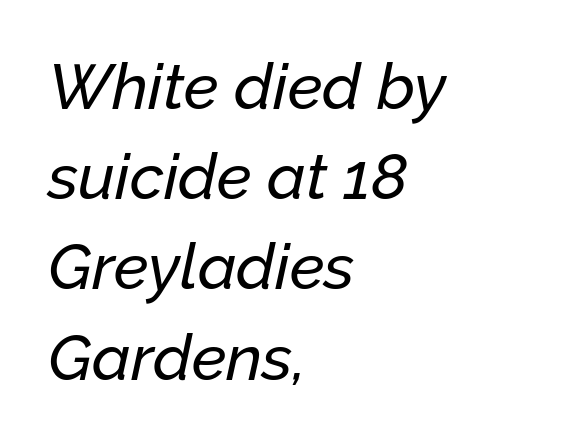
{"italic": "yes", "lean": "right", "slant_degrees": 12, "width": "normal", "stroke_contrast": "low", "x_height": "medium", "monospaced": "no", "underline": "no", "align": "left", "line_spacing": "normal", "line_spacing_ratio": 1.41, "letter_spacing": "normal", "letter_spacing_em": 0.0, "glyph_px": 64}
